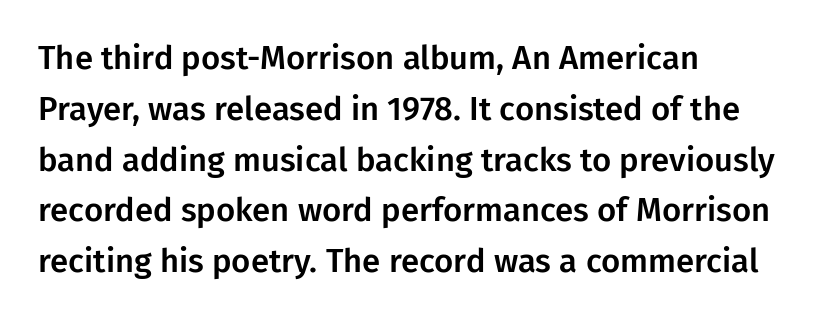
{"serif": "no", "italic": "no", "width": "normal", "stroke_contrast": "low", "x_height": "medium", "monospaced": "no", "underline": "no", "align": "left", "line_spacing": "normal", "line_spacing_ratio": 1.54, "letter_spacing": "normal", "letter_spacing_em": 0.0, "glyph_px": 33}
